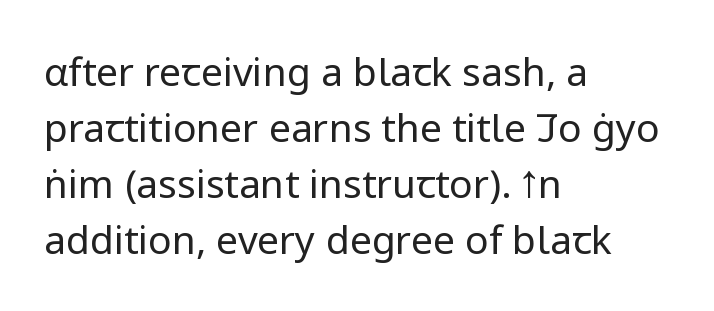
The image shows 39 px regular-weight sans-serif type, upright; set left-aligned, normal line spacing (1.44x), normal letter spacing, not underlined; low stroke contrast and a medium x-height.
